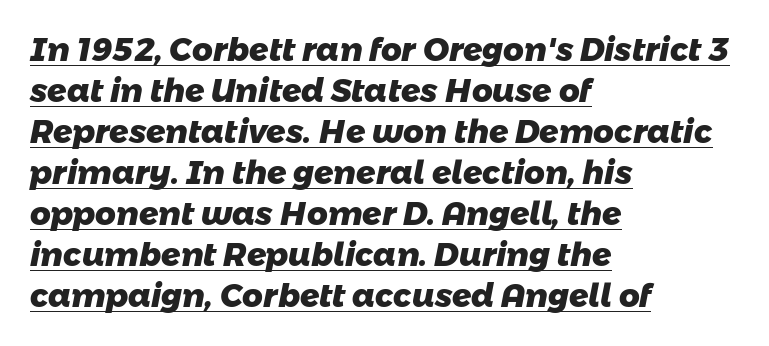
{"serif": "no", "bold": "yes", "weight": "heavy", "width": "normal", "stroke_contrast": "low", "x_height": "medium", "monospaced": "no", "underline": "yes", "align": "left", "line_spacing": "normal", "line_spacing_ratio": 1.28, "letter_spacing": "normal", "letter_spacing_em": 0.0, "glyph_px": 32}
